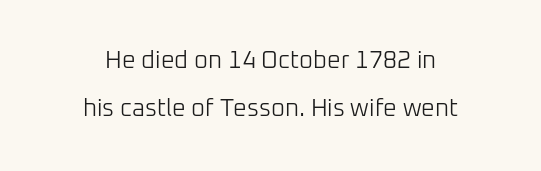
Q: Is the text bold? A: No.
Q: Is the text italic (slanted)? A: No, it is upright.
Q: Is the text underlined? A: No.
Q: How is the paragraph aligned? A: Centered.
Q: Is the spacing between letters normal or unusually wide? A: Normal.
Q: Is the spacing between lines tight, normal or loose? A: Loose.
